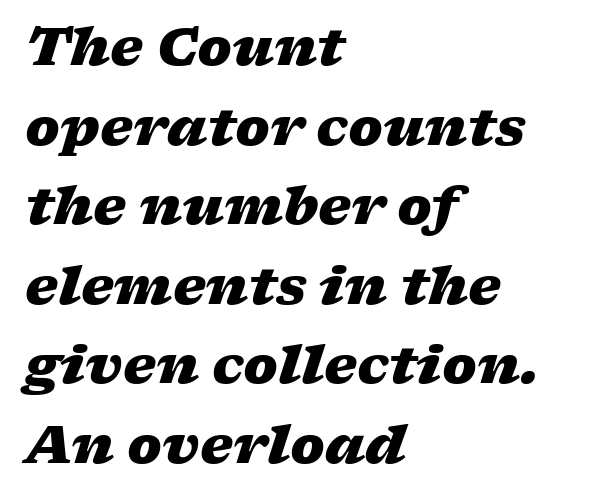
Q: Is the text bold? A: Yes.
Q: Is the text italic (slanted)? A: Yes, it leans right by about 17 degrees.
Q: Is the text underlined? A: No.
Q: How is the paragraph aligned? A: Left-aligned.
Q: Is the spacing between letters normal or unusually wide? A: Normal.
Q: Is the spacing between lines tight, normal or loose? A: Normal.
Q: Width (condensed, normal, or wide)? A: Wide.
Q: Stroke contrast? A: Low.
Q: x-height? A: Medium.
Q: Monospaced? A: No.
